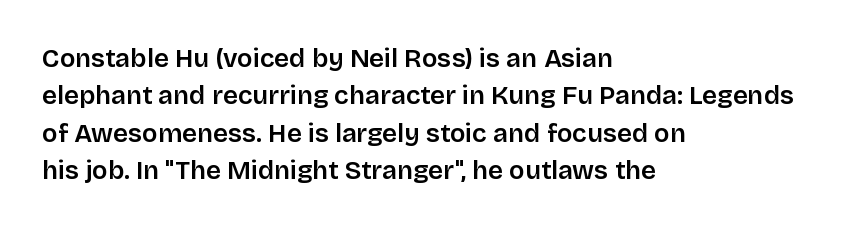
Q: Is the text bold? A: Semi-bold.
Q: Is the text italic (slanted)? A: No, it is upright.
Q: Is the text underlined? A: No.
Q: How is the paragraph aligned? A: Left-aligned.
Q: Is the spacing between letters normal or unusually wide? A: Normal.
Q: Is the spacing between lines tight, normal or loose? A: Normal.
